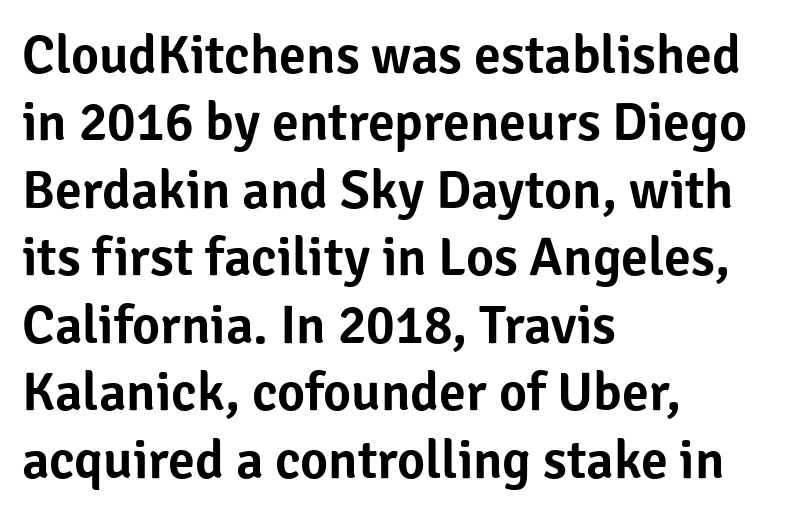
{"serif": "no", "italic": "no", "width": "normal", "stroke_contrast": "low", "x_height": "medium", "monospaced": "no", "underline": "no", "align": "left", "line_spacing": "normal", "line_spacing_ratio": 1.25, "letter_spacing": "normal", "letter_spacing_em": 0.0, "glyph_px": 54}
